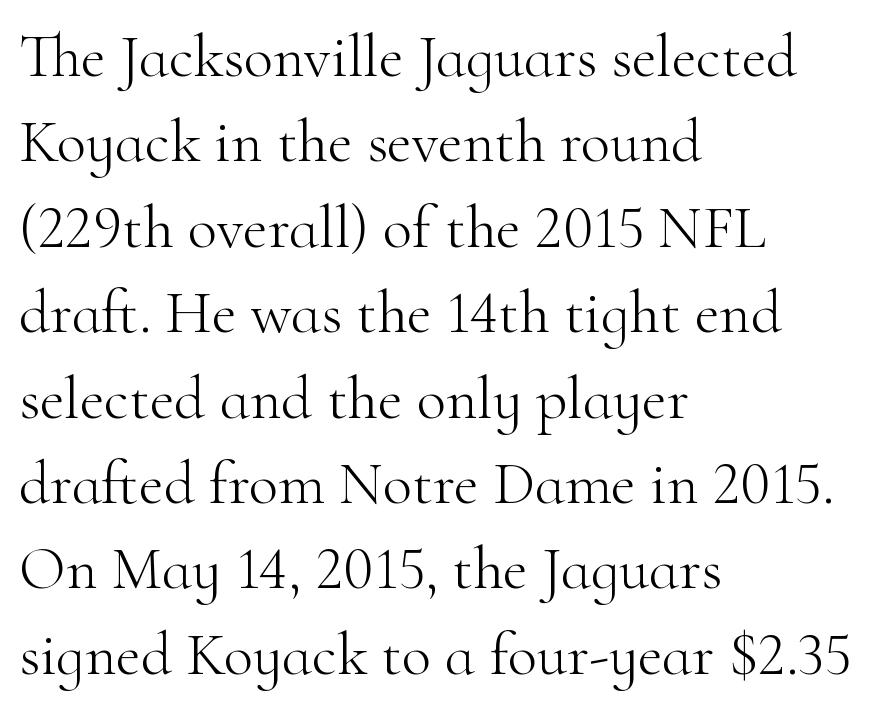
Stems and bowls with no extra thickness — not bold. How would I describe the line gaps? Plain and ordinary. Honestly, the letter spacing is just normal — you wouldn't notice it. The space directly below the letters is spotless. Left-aligned paragraph, ragged on the right.
